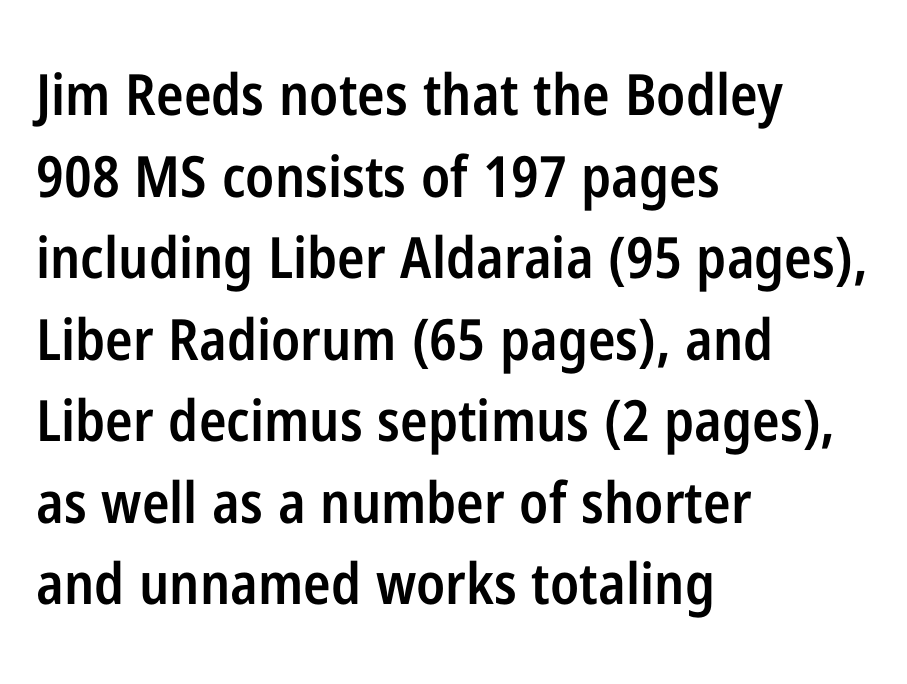
The image shows 57 px semibold, condensed sans-serif type, upright; set left-aligned, normal line spacing (1.43x), normal letter spacing, not underlined; low stroke contrast and a medium x-height.
